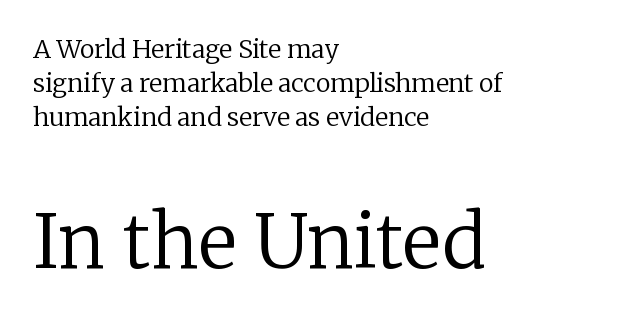
Q: Is the text bold? A: No.
Q: Is the text italic (slanted)? A: No, it is upright.
Q: Is the typeface a serif or a sans-serif typeface? A: Serif.
Q: Is the text underlined? A: No.
Q: How is the paragraph aligned? A: Left-aligned.
Q: Is the spacing between letters normal or unusually wide? A: Normal.
Q: Is the spacing between lines tight, normal or loose? A: Normal.
Q: Which block of text is set in a larger size, the first (top) or the second (bottom)? A: The second (bottom) one.
Q: Width (condensed, normal, or wide)? A: Normal.
Q: Stroke contrast? A: Low.
Q: x-height? A: Medium.
Q: Monospaced? A: No.
